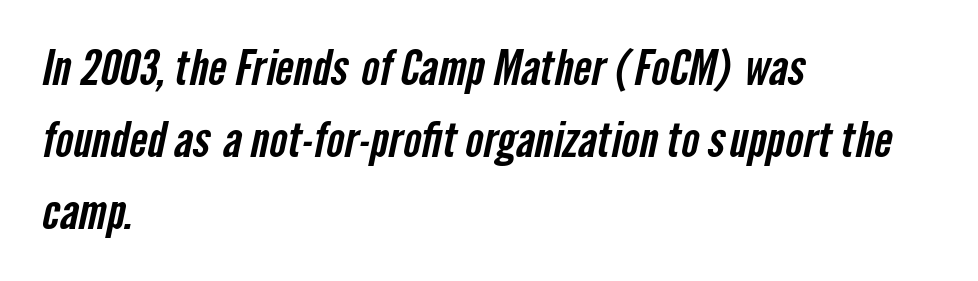
You could not count columns in this text — the font is proportionally spaced. Horizontal bands of white between lines are of average thickness. The area under the type is left untouched. Short and long lines alike share a common starting point at left.
